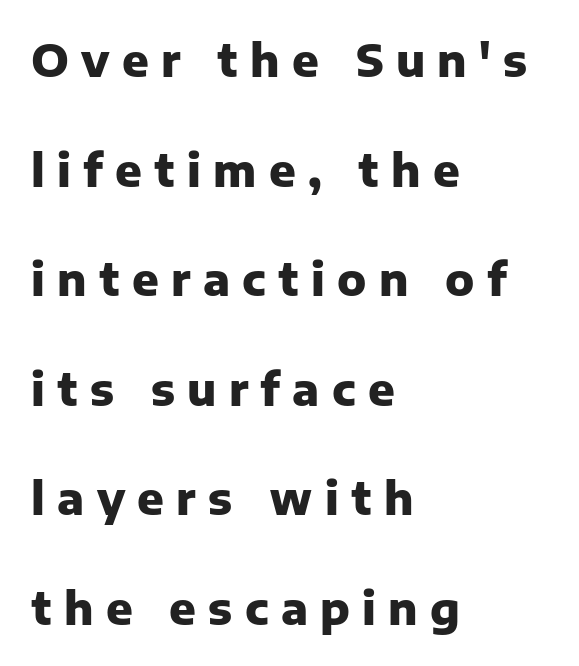
{"serif": "no", "italic": "no", "bold": "yes", "weight": "heavy", "width": "normal", "stroke_contrast": "low", "x_height": "medium", "monospaced": "no", "underline": "no", "align": "left", "line_spacing": "loose", "line_spacing_ratio": 2.49, "letter_spacing": "wide", "letter_spacing_em": 0.28, "glyph_px": 44}
